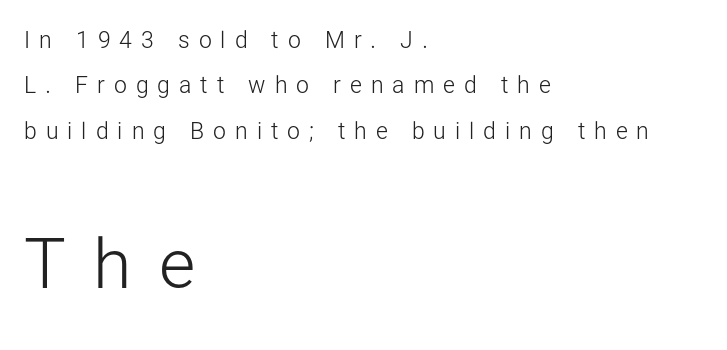
The image shows 70 px light sans-serif type, upright; set left-aligned, loose line spacing (1.97x), unusually wide letter spacing (+0.39 em), not underlined; the second (bottom) block is 3.04x larger; low stroke contrast and a medium x-height.
